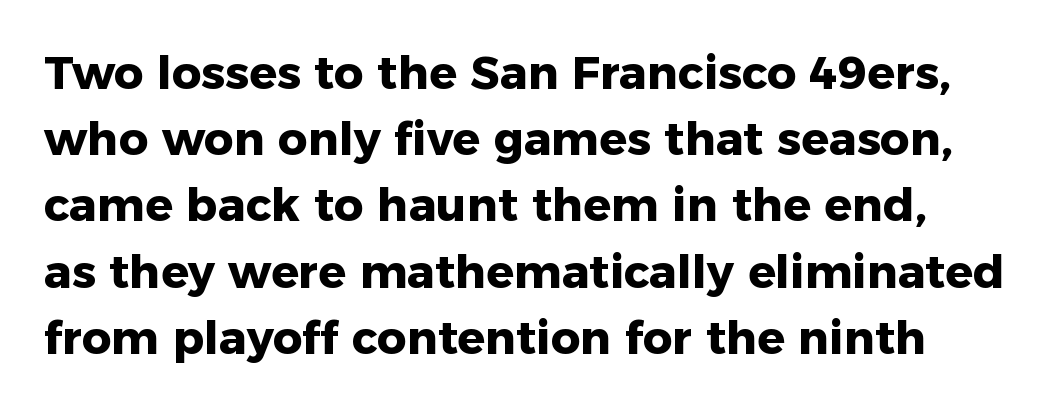
Q: Is the text bold? A: Yes.
Q: Is the text italic (slanted)? A: No, it is upright.
Q: Is the typeface a serif or a sans-serif typeface? A: Sans-serif.
Q: Is the text underlined? A: No.
Q: Is the spacing between letters normal or unusually wide? A: Normal.
Q: Is the spacing between lines tight, normal or loose? A: Normal.
Q: Width (condensed, normal, or wide)? A: Normal.
Q: Stroke contrast? A: Low.
Q: x-height? A: Medium.
Q: Monospaced? A: No.
